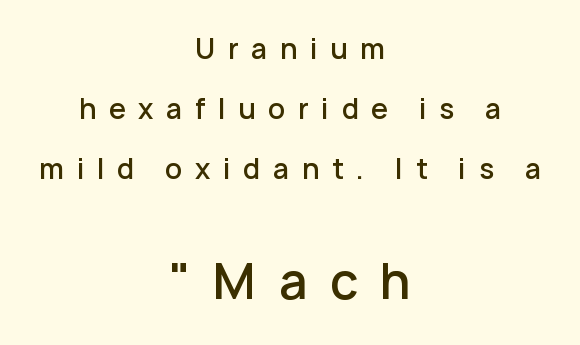
Descenders are the only things crossing below the line. In terms of weight, the rendering is demibold, just under bold. To sum up the face: it is a sans, with no serifs. Type size steps up from the first block to the second. A centered setting, common on invitations and titles, is used for this passage.
